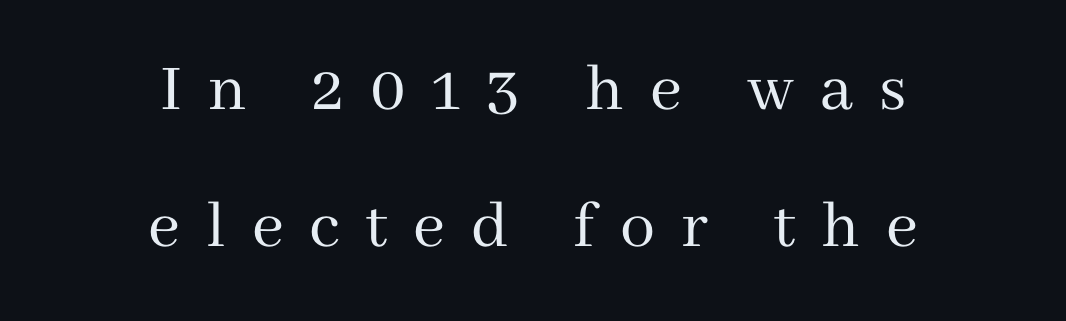
{"serif": "yes", "italic": "no", "bold": "no", "weight": "regular", "width": "normal", "stroke_contrast": "medium", "x_height": "medium", "monospaced": "no", "underline": "no", "align": "center", "line_spacing": "loose", "line_spacing_ratio": 1.96, "letter_spacing": "wide", "letter_spacing_em": 0.37, "glyph_px": 70}
